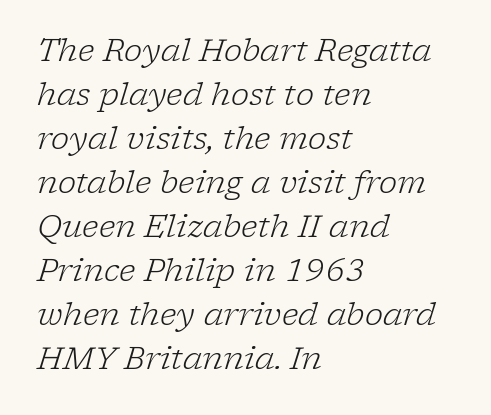
No word sits above an underline. Horizontally, the lines are justified to the leading edge only. Proportional: the letters do not fall into vertical columns. Does the type have serifs? Yes, each stem ends in a small foot. The rows are spaced the way most documents space them.
